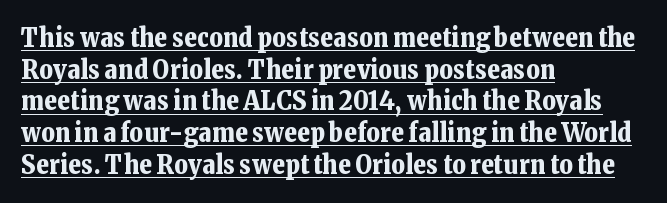
Do the letters lean? They stand straight. Horizontal alignment here is leftward, the default for most running prose. You can see a thin bar hugging the bottom of the glyphs. Heavy-handed strokes throughout: this text is bold.
